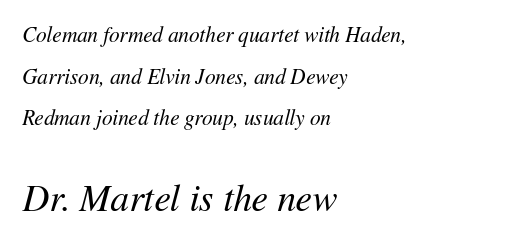
Q: Is the text bold? A: No.
Q: Is the text italic (slanted)? A: Yes, it leans right by about 11 degrees.
Q: Is the text underlined? A: No.
Q: How is the paragraph aligned? A: Left-aligned.
Q: Is the spacing between letters normal or unusually wide? A: Normal.
Q: Is the spacing between lines tight, normal or loose? A: Loose.
Q: Which block of text is set in a larger size, the first (top) or the second (bottom)? A: The second (bottom) one.
Q: Width (condensed, normal, or wide)? A: Normal.
Q: Stroke contrast? A: Medium.
Q: x-height? A: Medium.
Q: Monospaced? A: No.
